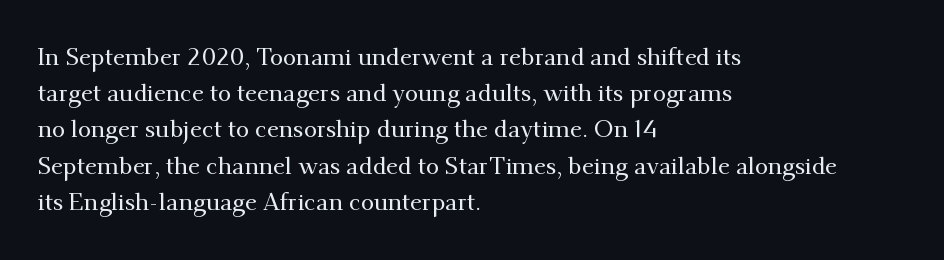
{"italic": "no", "underline": "no", "align": "left", "line_spacing": "normal", "line_spacing_ratio": 1.51, "letter_spacing": "normal", "letter_spacing_em": 0.0, "glyph_px": 24}
